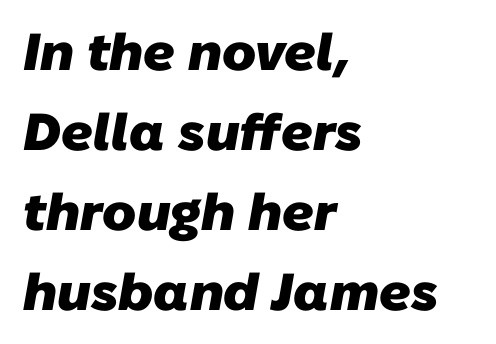
{"serif": "no", "bold": "yes", "weight": "heavy", "width": "normal", "stroke_contrast": "low", "x_height": "medium", "monospaced": "no", "underline": "no", "align": "left", "line_spacing": "normal", "line_spacing_ratio": 1.54, "letter_spacing": "normal", "letter_spacing_em": 0.0, "glyph_px": 52}
